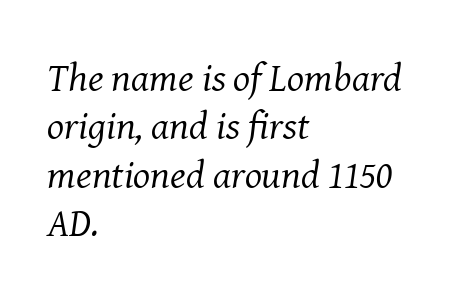
In terms of letterspacing, this is plain default setting. Note the varied advance widths — an 'i' is clearly narrower than an 'm'. Characters are canted at an angle relative to the baseline's perpendicular. The space beneath each line is pristine and unruled. Weight: regular or lighter.
